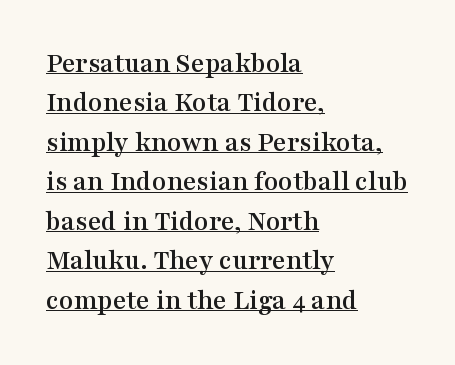
The image shows 29 px wide serif type, upright; set left-aligned, normal line spacing (1.36x), normal letter spacing, underlined; medium stroke contrast and a medium x-height.
